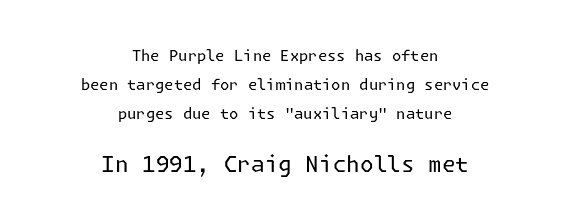
{"italic": "no", "bold": "no", "underline": "no", "align": "center", "line_spacing": "loose", "line_spacing_ratio": 1.94, "letter_spacing": "normal", "letter_spacing_em": 0.0, "larger_block": "second", "size_ratio": 1.47, "glyph_px": 22}
